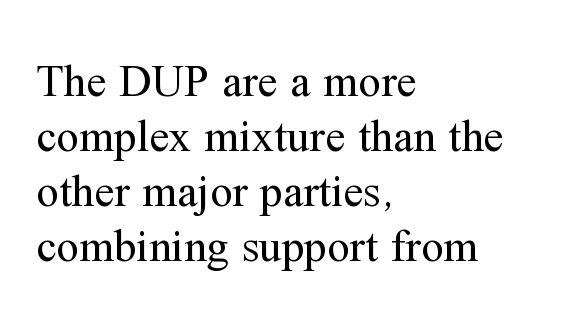
The image shows 45 px regular-weight serif type, upright; set left-aligned, line spacing 1.22x, normal letter spacing, not underlined; medium stroke contrast and a medium x-height.
